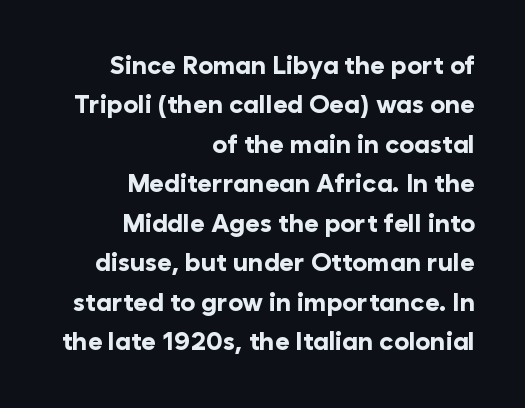
The image shows 25 px bold type, upright; set right-aligned, normal line spacing (1.58x), normal letter spacing, not underlined.
